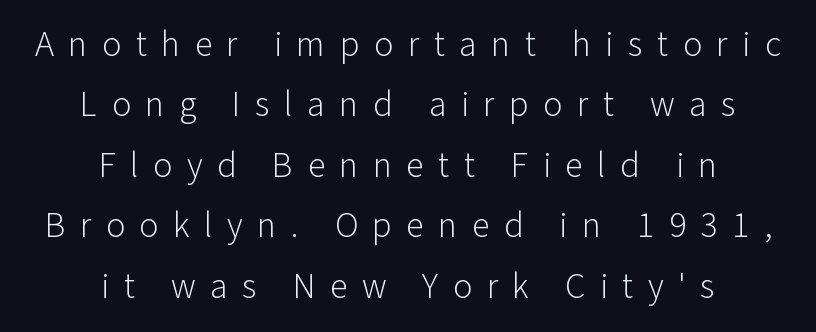
The image shows 36 px light sans-serif type, upright; set centered, normal line spacing (1.68x), unusually wide letter spacing (+0.4 em), not underlined; low stroke contrast and a medium x-height.
